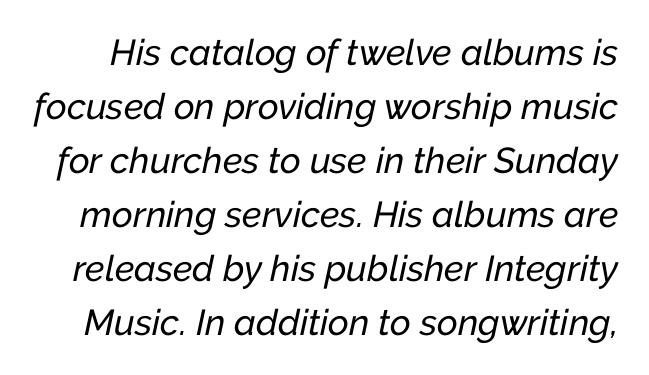
Compared with typical paragraphs, the rows here are spaced about the same. Is the type slanted? Yes — the strokes lean at a clear angle. This sample uses plain, unmodified letter spacing. Lines of text with bare space underneath.
